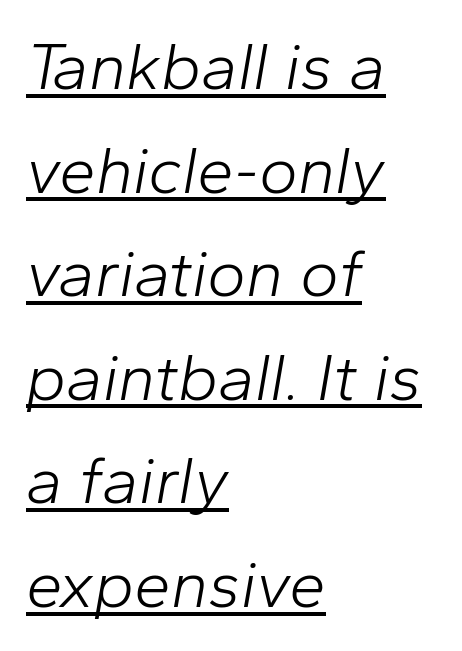
{"italic": "yes", "lean": "right", "slant_degrees": 10, "bold": "no", "weight": "light", "width": "normal", "stroke_contrast": "low", "x_height": "medium", "monospaced": "no", "underline": "yes", "align": "left", "line_spacing": "normal", "line_spacing_ratio": 1.57, "letter_spacing": "normal", "letter_spacing_em": 0.0, "glyph_px": 66}
